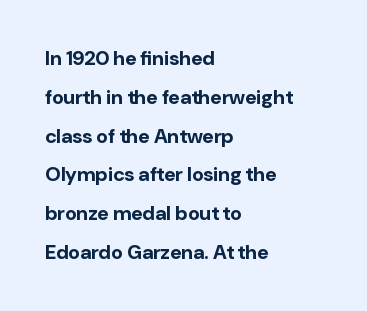
The image shows 20 px bold type, upright; set left-aligned, loose line spacing (1.94x), normal letter spacing, not underlined.
